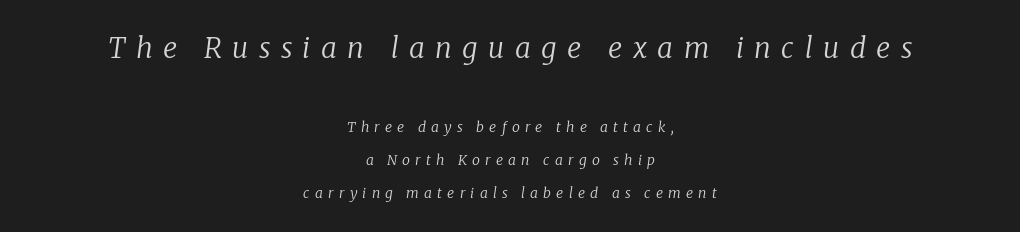
Q: Is the text bold? A: No.
Q: Is the text italic (slanted)? A: Yes, it leans right by about 8 degrees.
Q: Is the typeface a serif or a sans-serif typeface? A: Serif.
Q: Is the text underlined? A: No.
Q: How is the paragraph aligned? A: Centered.
Q: Is the spacing between letters normal or unusually wide? A: Unusually wide.
Q: Is the spacing between lines tight, normal or loose? A: Loose.
Q: Which block of text is set in a larger size, the first (top) or the second (bottom)? A: The first (top) one.
Q: Width (condensed, normal, or wide)? A: Normal.
Q: Stroke contrast? A: Low.
Q: x-height? A: Medium.
Q: Monospaced? A: No.
